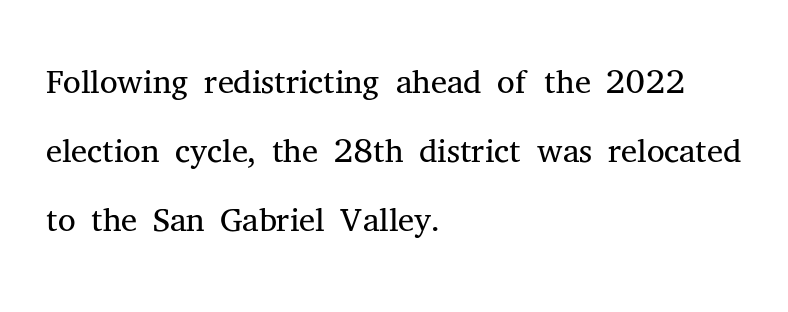
Q: Is the text bold? A: No.
Q: Is the text italic (slanted)? A: No, it is upright.
Q: Is the typeface a serif or a sans-serif typeface? A: Serif.
Q: Is the text underlined? A: No.
Q: How is the paragraph aligned? A: Left-aligned.
Q: Is the spacing between letters normal or unusually wide? A: Normal.
Q: Is the spacing between lines tight, normal or loose? A: Normal.
Q: Width (condensed, normal, or wide)? A: Normal.
Q: Stroke contrast? A: Medium.
Q: x-height? A: Medium.
Q: Monospaced? A: No.
